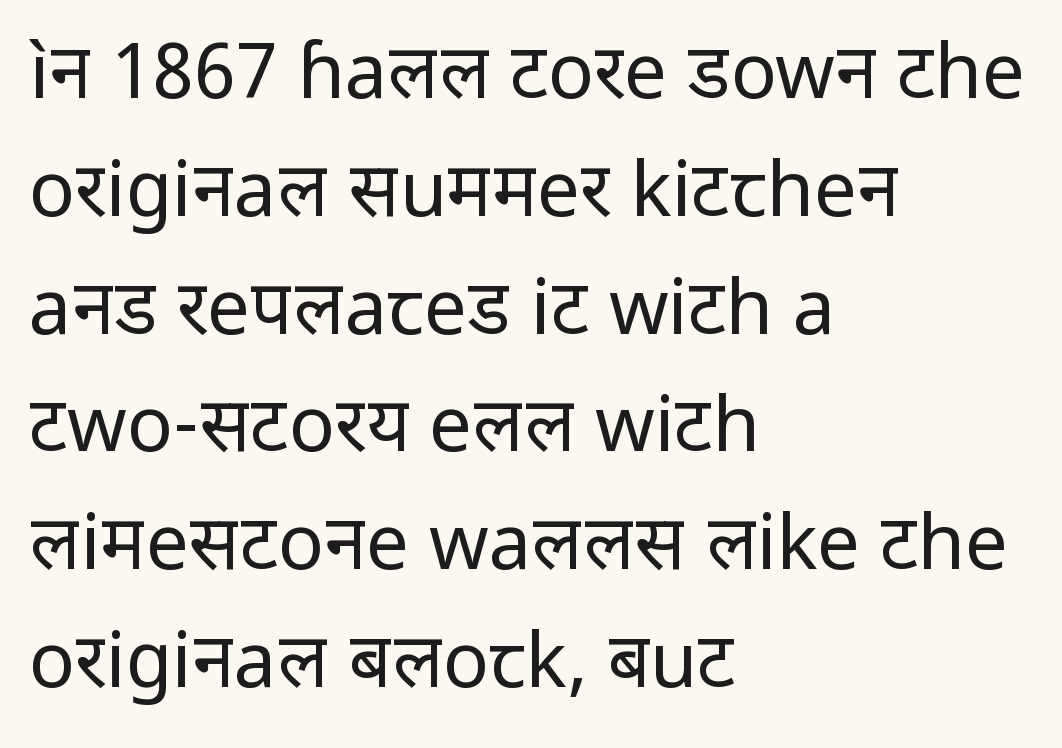
The image shows 76 px regular-weight sans-serif type, upright; set left-aligned, normal line spacing (1.55x), normal letter spacing, not underlined; low stroke contrast and a medium x-height.
